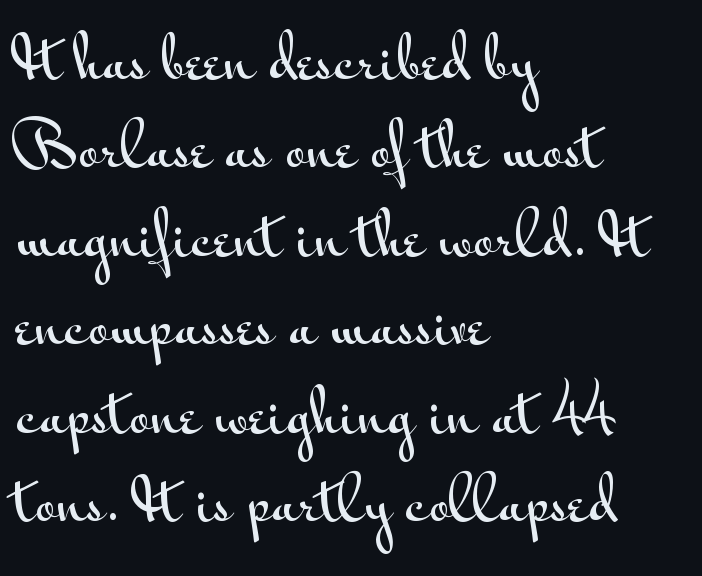
Q: Is the text italic (slanted)? A: Yes.
Q: Is the typeface a serif or a sans-serif typeface? A: Sans-serif.
Q: Is the text underlined? A: No.
Q: How is the paragraph aligned? A: Left-aligned.
Q: Is the spacing between letters normal or unusually wide? A: Normal.
Q: Is the spacing between lines tight, normal or loose? A: Normal.
Q: Width (condensed, normal, or wide)? A: Wide.
Q: Stroke contrast? A: Medium.
Q: x-height? A: Small.
Q: Monospaced? A: No.
